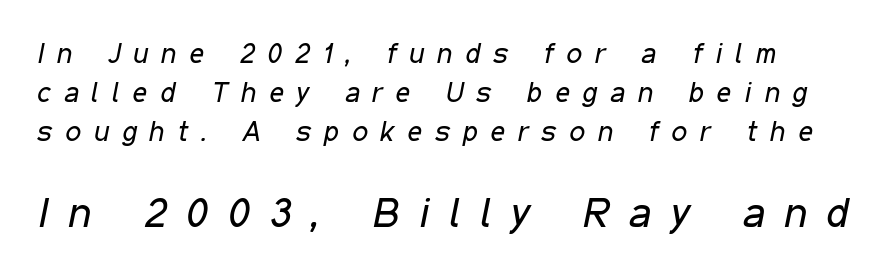
The image shows 42 px regular-weight, condensed type, italic (leaning right); set left-aligned, normal line spacing (1.4x), unusually wide letter spacing (+0.47 em), not underlined; the second (bottom) block is 1.5x larger; low stroke contrast and a medium x-height.
